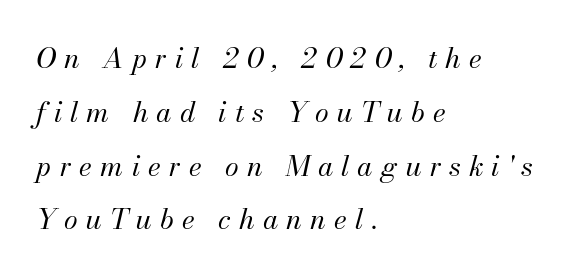
{"italic": "yes", "lean": "right", "slant_degrees": 13, "bold": "no", "weight": "regular", "width": "normal", "stroke_contrast": "medium", "x_height": "small", "monospaced": "no", "underline": "no", "align": "left", "line_spacing": "loose", "line_spacing_ratio": 1.92, "letter_spacing": "wide", "letter_spacing_em": 0.29, "glyph_px": 28}
